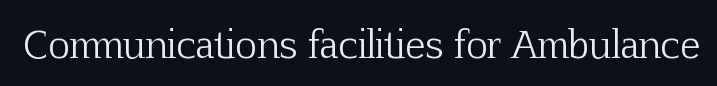
This is serif lettering, the kind often seen in printed books. The line texture is even and compact thanks to regular tracking. The weight would be labelled regular, book, light, or lighter still. Varying glyph widths throughout — classic text-font behaviour. Descender tails drop into unmarked territory.
